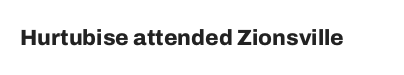
Short note: letters normally spaced. Words float on clear page, feet unadorned. The letters stand upright; this is a roman face. Heavy, bold letterforms.
